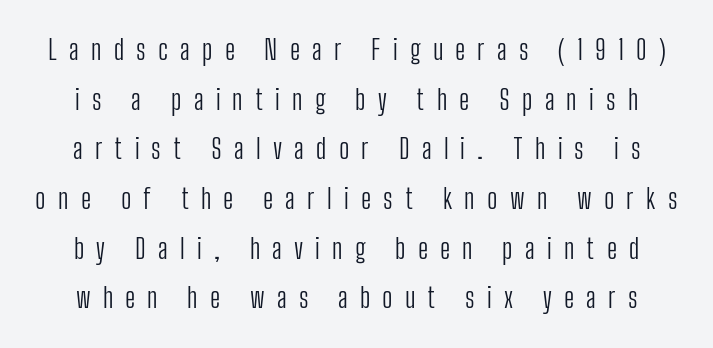
Is the letter spacing exaggerated? Yes — the characters are pushed far apart. Plain, unruled lines of type. Compared with a typical body face, this is equally light or lighter still. Designer's note — italics off, roman on.
